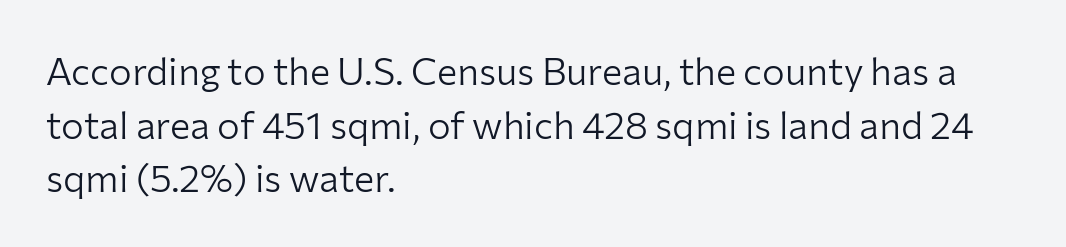
The image shows 38 px light sans-serif type, upright; set left-aligned, normal line spacing (1.41x), normal letter spacing, not underlined; low stroke contrast and a medium x-height.
